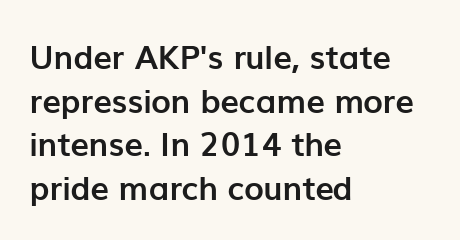
The passage shown is not underscored anywhere. The paragraph has a hard left edge and a soft right edge. When letters stand straight like this, we call the style roman or upright. Here the designer chose a conventional face with non-uniform glyph widths. Nobody touched the tracking dial on this one.
